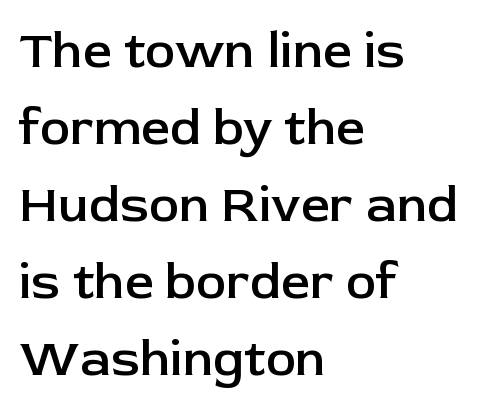
Q: Is the text bold? A: Semi-bold.
Q: Is the text italic (slanted)? A: No, it is upright.
Q: Is the typeface a serif or a sans-serif typeface? A: Sans-serif.
Q: Is the text underlined? A: No.
Q: How is the paragraph aligned? A: Left-aligned.
Q: Is the spacing between letters normal or unusually wide? A: Normal.
Q: Is the spacing between lines tight, normal or loose? A: Normal.
Q: Width (condensed, normal, or wide)? A: Normal.
Q: Stroke contrast? A: Low.
Q: x-height? A: Medium.
Q: Monospaced? A: No.
